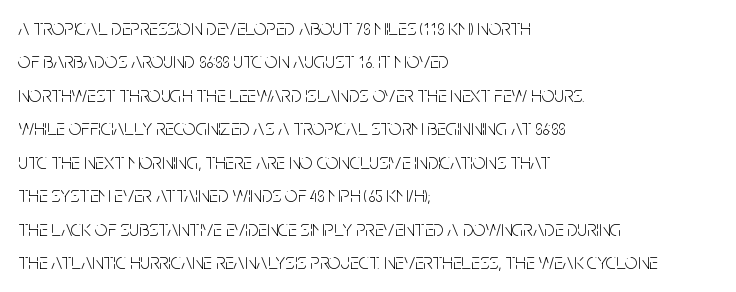
{"italic": "no", "bold": "no", "underline": "no", "align": "left", "line_spacing": "normal", "line_spacing_ratio": 1.52, "letter_spacing": "normal", "letter_spacing_em": 0.0, "glyph_px": 22}
